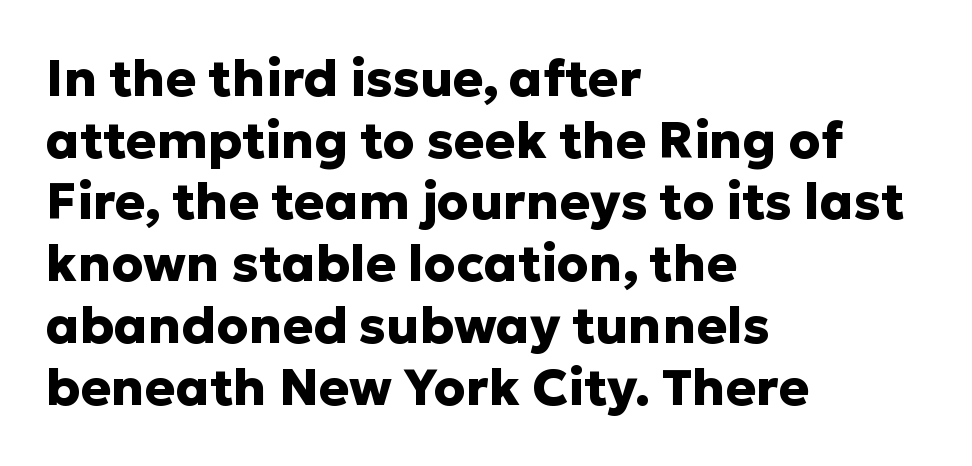
The image shows 51 px heavy sans-serif type, upright; set left-aligned, line spacing 1.21x, normal letter spacing, not underlined; low stroke contrast and a medium x-height.
